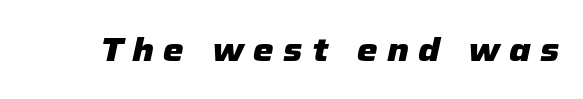
The image shows 33 px heavy type, italic (leaning right); set unusually wide letter spacing (+0.28 em), not underlined; low stroke contrast and a medium x-height.
